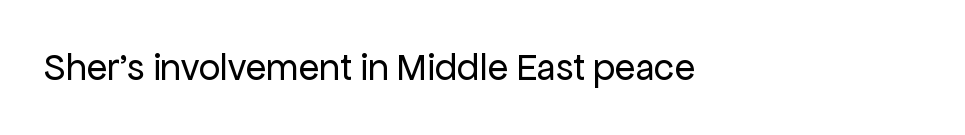
The image shows 38 px regular-weight sans-serif type, upright; set left-aligned, normal letter spacing, not underlined; low stroke contrast and a medium x-height.
